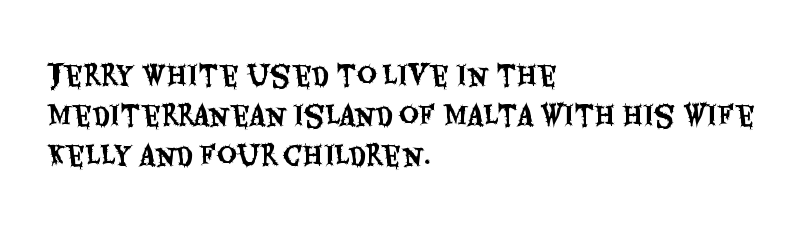
Q: Is the text italic (slanted)? A: No, it is upright.
Q: Is the text underlined? A: No.
Q: How is the paragraph aligned? A: Left-aligned.
Q: Is the spacing between letters normal or unusually wide? A: Normal.
Q: Is the spacing between lines tight, normal or loose? A: Normal.
